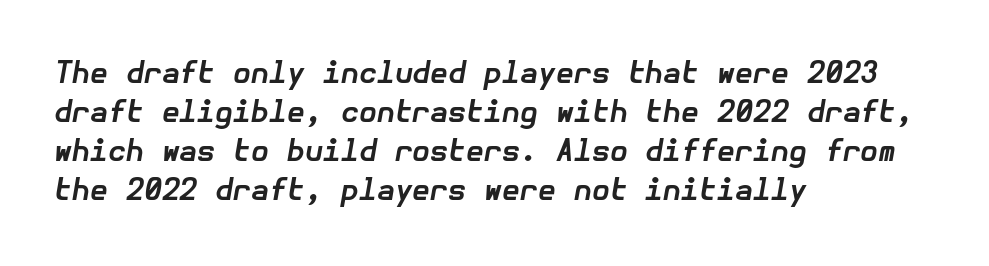
Q: Is the text bold? A: Yes.
Q: Is the text italic (slanted)? A: Yes, it leans right by about 10 degrees.
Q: Is the text underlined? A: No.
Q: How is the paragraph aligned? A: Left-aligned.
Q: Is the spacing between letters normal or unusually wide? A: Normal.
Q: Is the spacing between lines tight, normal or loose? A: Normal.
Q: Width (condensed, normal, or wide)? A: Normal.
Q: Stroke contrast? A: Low.
Q: x-height? A: Medium.
